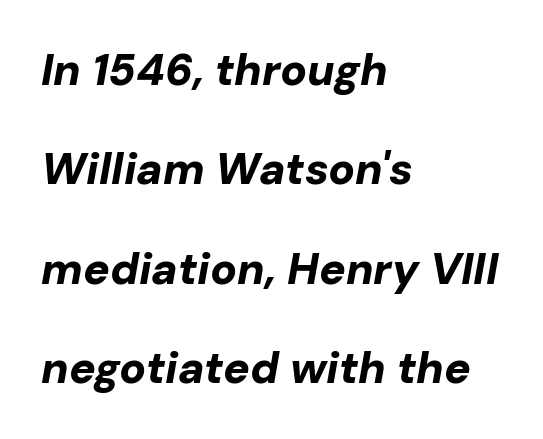
Is this a fixed-width face? No — the glyphs have proportional, varying widths. Students, observe: this is what heavily led, spacious text looks like. Descender tails drop into unmarked territory. Typeset ragged right — the left edge is the straight one.
